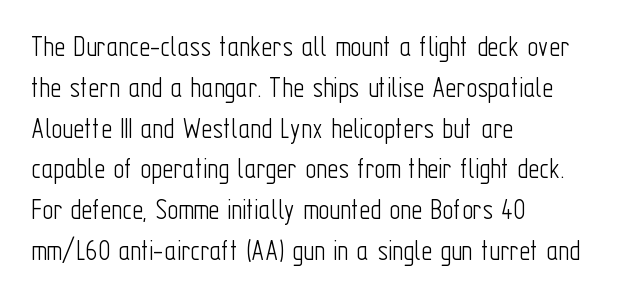
The image shows 30 px light, condensed sans-serif type, upright; set left-aligned, normal line spacing (1.36x), normal letter spacing, not underlined; low stroke contrast and a medium x-height.
